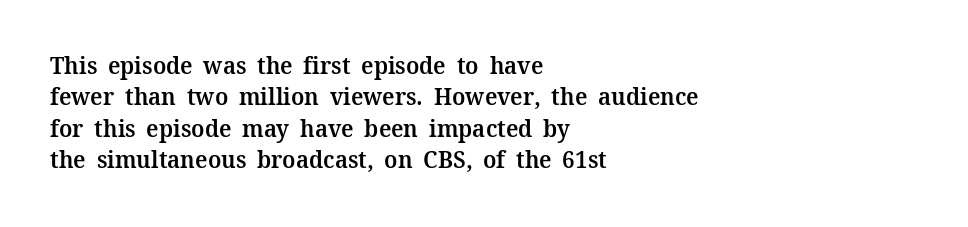
Students, this is semibold: more ink than regular, less than bold. Descender tails drop into unmarked territory. Reading down the block, your eye returns to a fixed left position each line. Do the letters lean? They stand straight. The space between consecutive lines is moderate.
